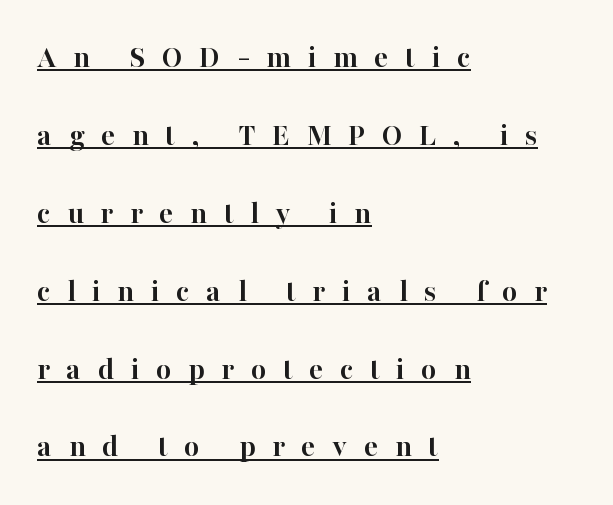
The image shows 33 px semibold serif type, upright; set left-aligned, loose line spacing (2.36x), unusually wide letter spacing (+0.5 em), underlined; high stroke contrast and a medium x-height.
